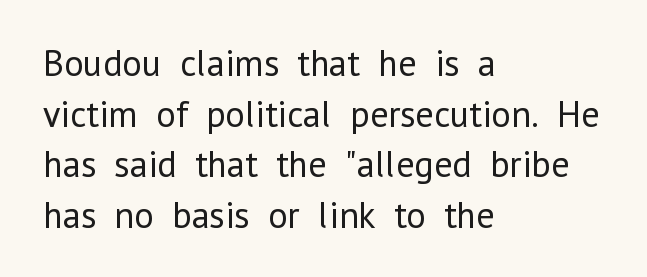
{"serif": "no", "italic": "no", "bold": "no", "weight": "regular", "width": "normal", "stroke_contrast": "low", "x_height": "medium", "monospaced": "no", "underline": "no", "align": "left", "line_spacing": "normal", "line_spacing_ratio": 1.37, "letter_spacing": "normal", "letter_spacing_em": 0.0, "glyph_px": 37}
